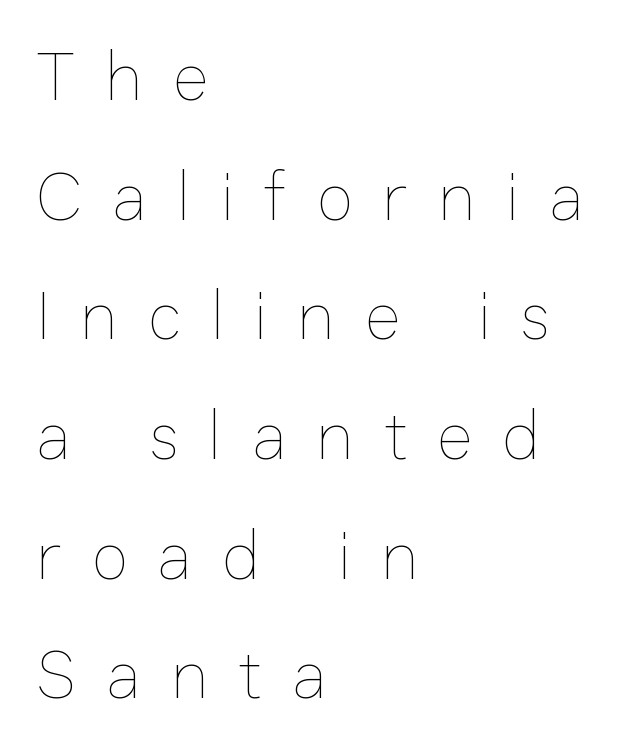
All the whitespace from short lines collects on the right. A quiet, ordinary-to-light weight characterises the typeface. Quick note: not italic, upright. Note the varied advance widths — an 'i' is clearly narrower than an 'm'.
